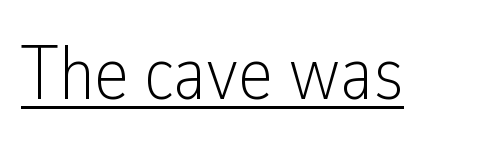
Type style note: lacks serifs. Summary of weight: not heavy and not bold. Designer's note — italics off, roman on. Students, note that the glyphs here touch the page at normal intervals. Looks like regular typesetting: each glyph gets only the width it needs. Caption: lettering with a line underneath.
